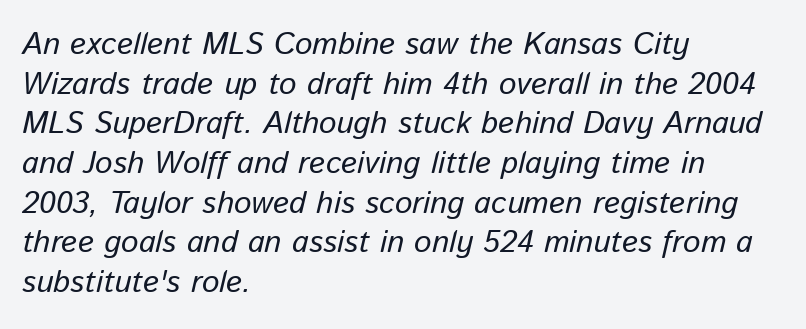
{"italic": "yes", "lean": "right", "slant_degrees": 13, "bold": "no", "weight": "regular", "width": "normal", "stroke_contrast": "low", "x_height": "medium", "monospaced": "no", "underline": "no", "align": "left", "line_spacing": "normal", "line_spacing_ratio": 1.28, "letter_spacing": "normal", "letter_spacing_em": 0.0, "glyph_px": 31}
